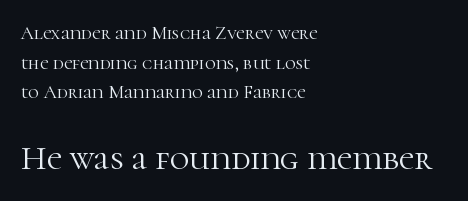
{"serif": "yes", "italic": "no", "bold": "no", "weight": "light", "width": "normal", "stroke_contrast": "high", "x_height": "medium", "monospaced": "no", "underline": "no", "align": "left", "line_spacing": "normal", "line_spacing_ratio": 1.56, "letter_spacing": "normal", "letter_spacing_em": 0.0, "larger_block": "second", "size_ratio": 1.79, "glyph_px": 34}
